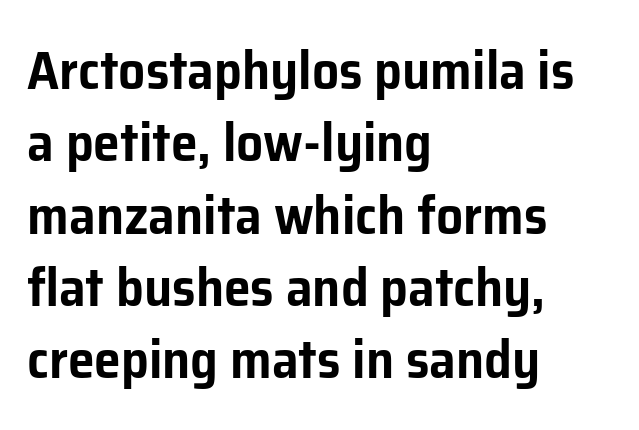
The rag falls on the right side of this text block. Words float on clear page, feet unadorned. Observe the ordinary spacing: letters are neighbours, not strangers. Interline gaps are of average width in this sample. The text was rendered using a sans face with plain stroke endings.
